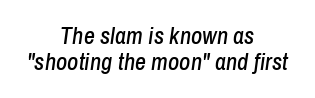
Q: Is the text italic (slanted)? A: Yes, it leans right by about 8 degrees.
Q: Is the text underlined? A: No.
Q: How is the paragraph aligned? A: Centered.
Q: Is the spacing between letters normal or unusually wide? A: Normal.
Q: Is the spacing between lines tight, normal or loose? A: Tight.
